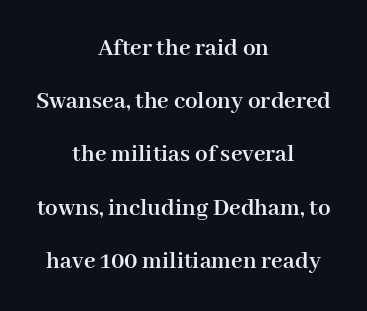
{"italic": "no", "bold": "yes", "underline": "no", "align": "center", "line_spacing": "loose", "line_spacing_ratio": 2.13, "letter_spacing": "normal", "letter_spacing_em": 0.0, "glyph_px": 25}
